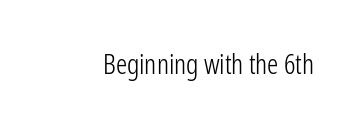
Note: no serifs on the glyphs. You can tell it's not italic because the verticals are truly vertical. On a weight scale, this lands at 450 or below. Rule under the text: the space is simply empty. Is this a fixed-width face? No — the glyphs have proportional, varying widths.
